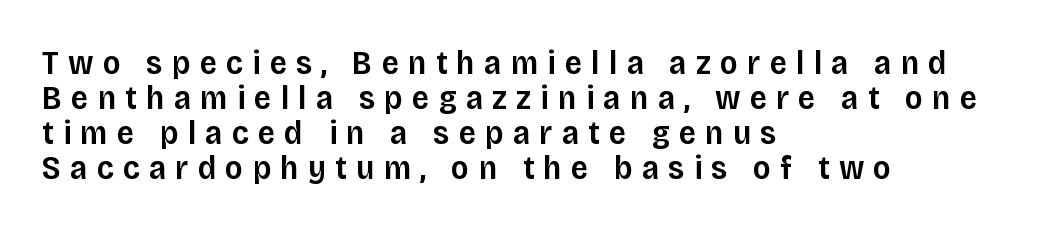
{"serif": "no", "italic": "no", "bold": "semi", "weight": "semibold", "width": "normal", "stroke_contrast": "low", "x_height": "large", "monospaced": "no", "underline": "no", "align": "left", "line_spacing": "tight", "line_spacing_ratio": 1.03, "letter_spacing": "wide", "letter_spacing_em": 0.27, "glyph_px": 34}
